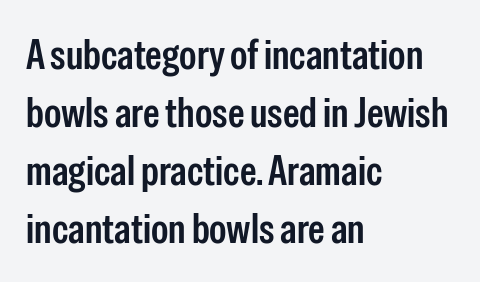
{"serif": "no", "italic": "no", "width": "condensed", "stroke_contrast": "low", "x_height": "medium", "monospaced": "no", "underline": "no", "align": "left", "line_spacing": "normal", "line_spacing_ratio": 1.38, "letter_spacing": "normal", "letter_spacing_em": 0.0, "glyph_px": 42}
